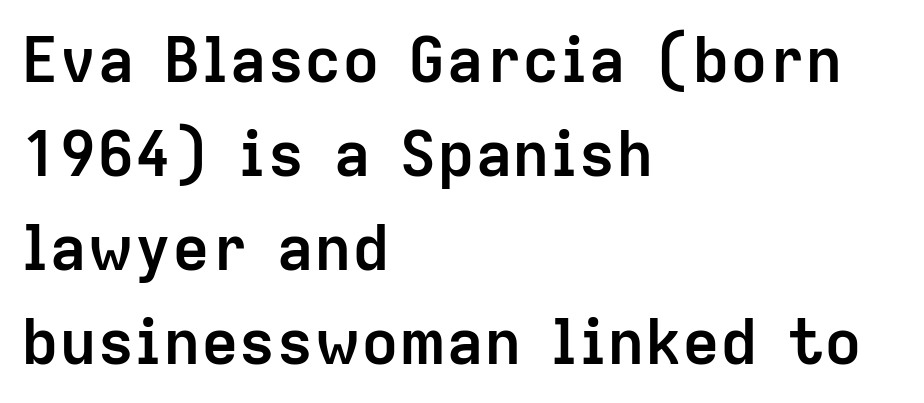
If you drew a ruler down the left edge, every line would touch it. Spacing verdict: proportional, widths tailored to each character. Strong, thick strokes mark this as bold type. The space between consecutive lines is moderate. Classification — sans serif. Italic? Not at all — the glyphs are vertical.
